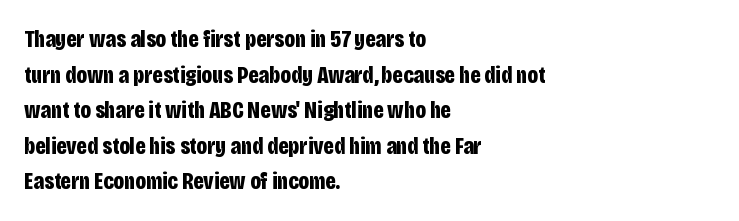
The image shows 24 px bold type, upright; set left-aligned, normal line spacing (1.48x), normal letter spacing, not underlined.
